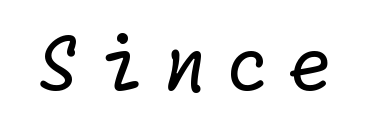
The zone under the glyphs is completely vacant. Is this a sans? Yes — the strokes have no serifs. Is this a heavy cut? Hardly; it is regular or lighter. Substantial extra tracking has been applied to these lines.
